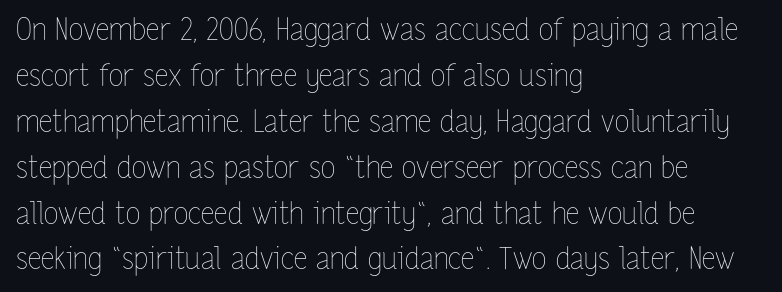
Interline gaps are of average width in this sample. The letters advance in unequal steps, a hallmark of proportional type. No extra ink here — the face is not bold. The font's upright variant was chosen for this text. No word sits above an underline.
